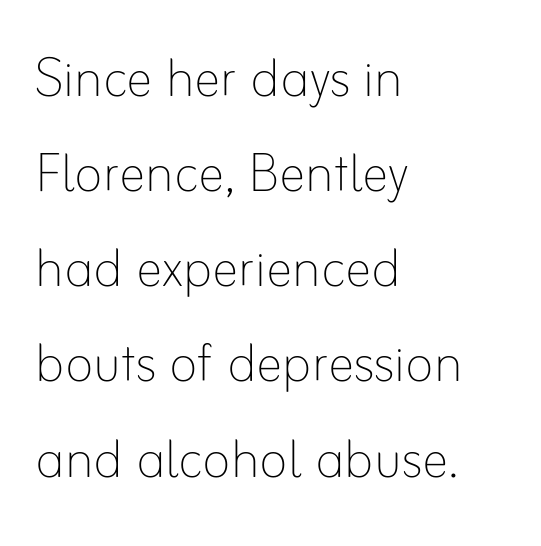
Underline: absent. Honestly, the letter spacing is just normal — you wouldn't notice it. Stem width sits at or under what a default text font uses. This sample has the flowing, uneven cadence of proportional lettering. Italic: no, the glyphs are upright roman.
